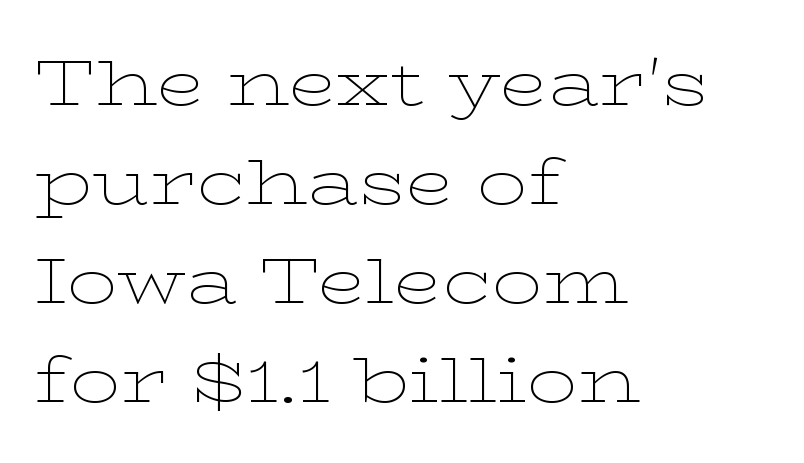
Q: Is the text bold? A: No.
Q: Is the text italic (slanted)? A: No, it is upright.
Q: Is the typeface a serif or a sans-serif typeface? A: Serif.
Q: Is the text underlined? A: No.
Q: How is the paragraph aligned? A: Left-aligned.
Q: Is the spacing between letters normal or unusually wide? A: Normal.
Q: Is the spacing between lines tight, normal or loose? A: Normal.
Q: Width (condensed, normal, or wide)? A: Wide.
Q: Stroke contrast? A: Low.
Q: x-height? A: Medium.
Q: Monospaced? A: No.
